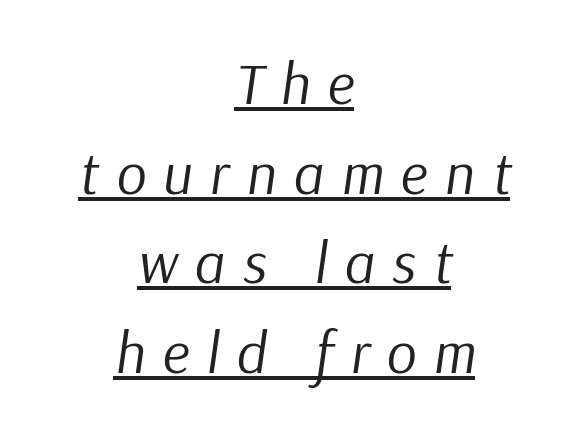
The image shows 59 px regular-weight type, italic (leaning right); set centered, normal line spacing (1.52x), unusually wide letter spacing (+0.29 em), underlined; low stroke contrast and a medium x-height.
